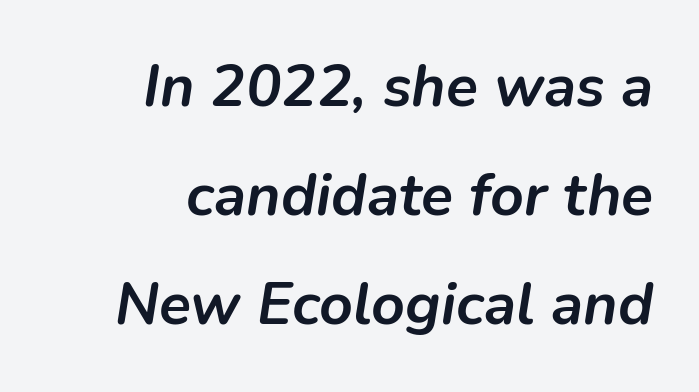
The image shows 59 px semibold type, italic (leaning right); set right-aligned, line spacing 1.85x, normal letter spacing, not underlined; low stroke contrast and a medium x-height.
